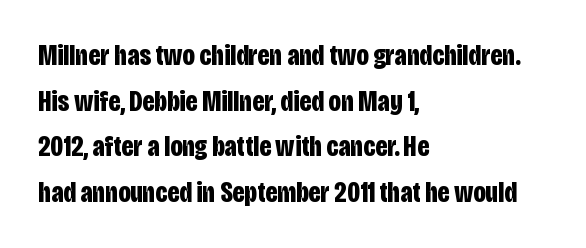
{"serif": "no", "italic": "no", "bold": "yes", "weight": "bold", "width": "condensed", "stroke_contrast": "low", "x_height": "large", "monospaced": "no", "underline": "no", "align": "left", "line_spacing": "normal", "line_spacing_ratio": 1.57, "letter_spacing": "normal", "letter_spacing_em": 0.0, "glyph_px": 29}
